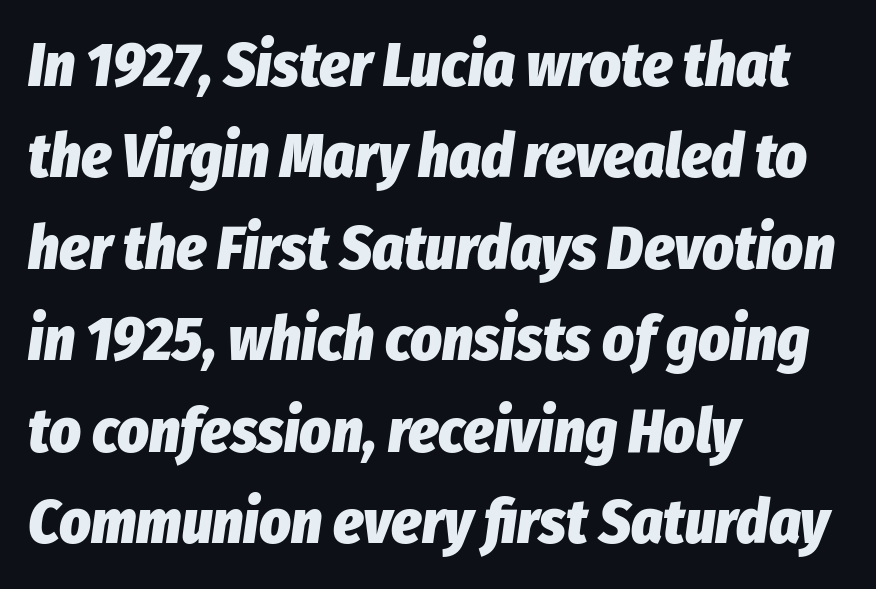
{"italic": "yes", "lean": "right", "slant_degrees": 8, "bold": "yes", "weight": "heavy", "width": "condensed", "stroke_contrast": "low", "x_height": "medium", "monospaced": "no", "underline": "no", "align": "left", "line_spacing": "normal", "line_spacing_ratio": 1.5, "letter_spacing": "normal", "letter_spacing_em": 0.0, "glyph_px": 61}
